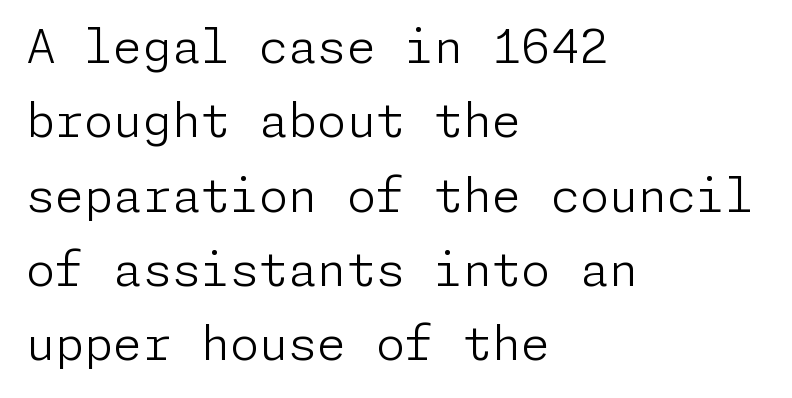
{"serif": "no", "italic": "no", "bold": "no", "weight": "light", "width": "normal", "stroke_contrast": "low", "x_height": "medium", "underline": "no", "align": "left", "line_spacing": "normal", "line_spacing_ratio": 1.58, "letter_spacing": "normal", "letter_spacing_em": 0.0, "glyph_px": 47}
